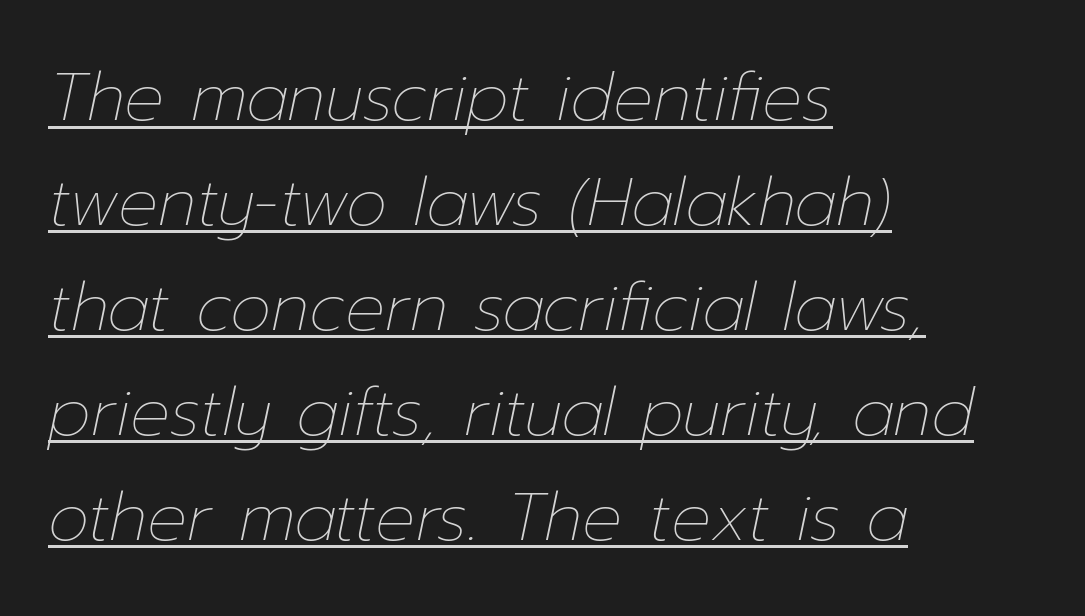
The image shows 66 px thin type, italic (leaning right); set left-aligned, normal line spacing (1.59x), normal letter spacing, underlined; low stroke contrast and a medium x-height.
